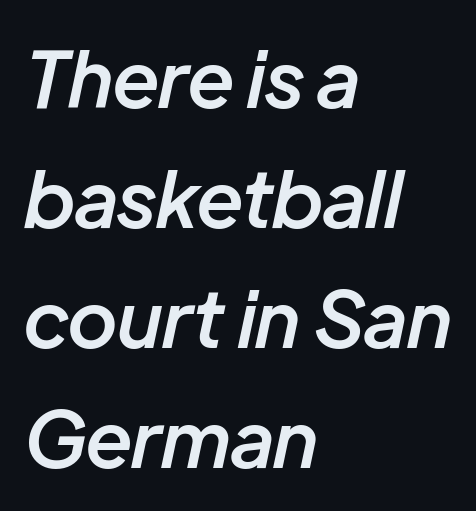
The face used here is a semibold: visibly heavier than regular, lighter than bold. Whoever set this chose a conventional vertical rhythm. The passage is arranged the way most books set body copy — flush left. The rendering uses natural spacing where letterforms have individual widths. Here the glyphs are tracked normally, forming tight word shapes.
